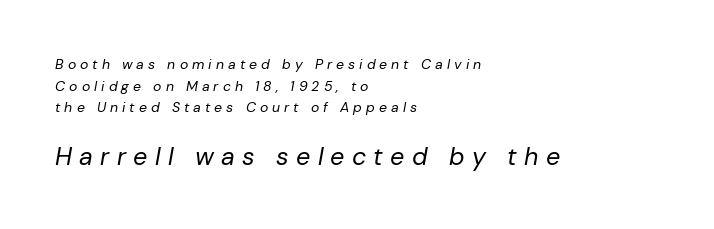
The image shows 25 px text type, italic (leaning right); set left-aligned, normal line spacing (1.55x), unusually wide letter spacing (+0.29 em), not underlined; the second (bottom) block is 1.79x larger.
